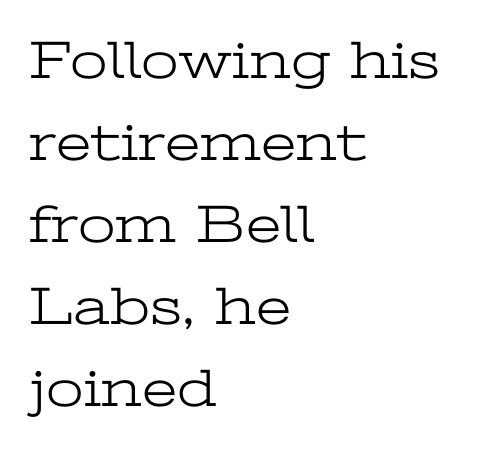
Q: Is the text bold? A: No.
Q: Is the text italic (slanted)? A: No, it is upright.
Q: Is the typeface a serif or a sans-serif typeface? A: Serif.
Q: Is the text underlined? A: No.
Q: How is the paragraph aligned? A: Left-aligned.
Q: Is the spacing between letters normal or unusually wide? A: Normal.
Q: Is the spacing between lines tight, normal or loose? A: Normal.
Q: Width (condensed, normal, or wide)? A: Wide.
Q: Stroke contrast? A: Low.
Q: x-height? A: Medium.
Q: Monospaced? A: No.
